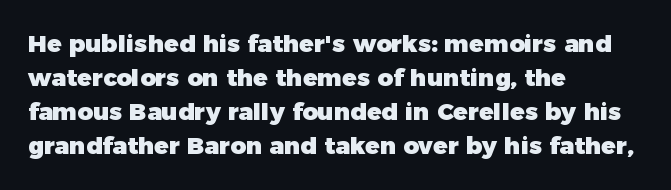
The passage shown stacks its lines at a standard gap. These lines keep a tight, regular rhythm from letter to letter. Descenders hang freely into open space. The sample has been set heavy, in full bold. Leftover space on each line is placed entirely after the last word. Nope, not italic — everything's standing straight.
